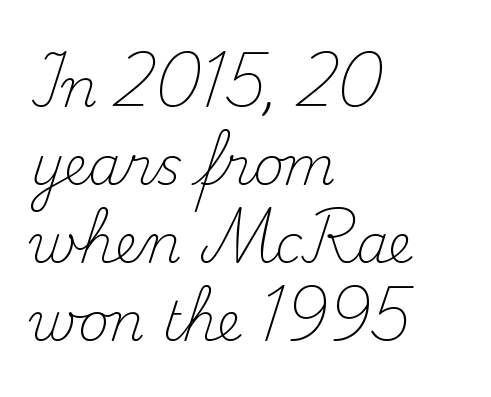
{"serif": "yes", "bold": "no", "weight": "light", "width": "normal", "stroke_contrast": "medium", "x_height": "small", "monospaced": "no", "underline": "no", "align": "left", "line_spacing": "normal", "line_spacing_ratio": 1.47, "letter_spacing": "normal", "letter_spacing_em": 0.0, "glyph_px": 53}
